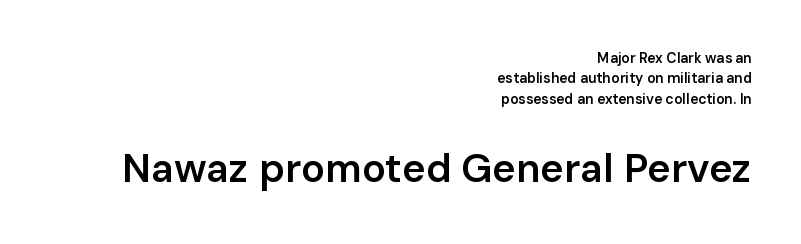
The image shows 40 px semibold sans-serif type, upright; set right-aligned, normal line spacing (1.45x), normal letter spacing, not underlined; the second (bottom) block is 2.86x larger; low stroke contrast and a medium x-height.
